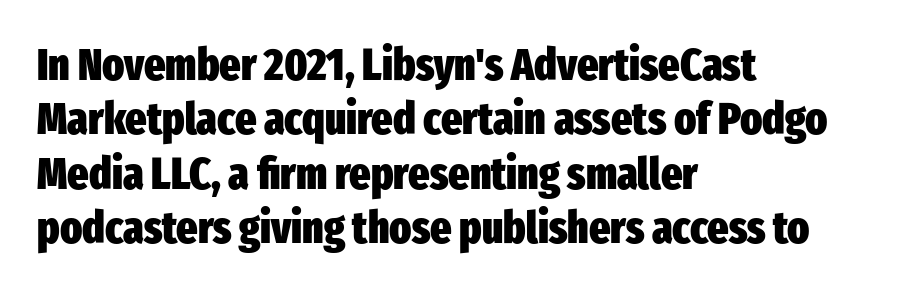
Does the weight exceed regular? Yes, all the way to bold. The horizontal fit of the characters is conventional and even. Glance below the letters and you will spot only blank space. Regarding serifs, this sample does without them.
